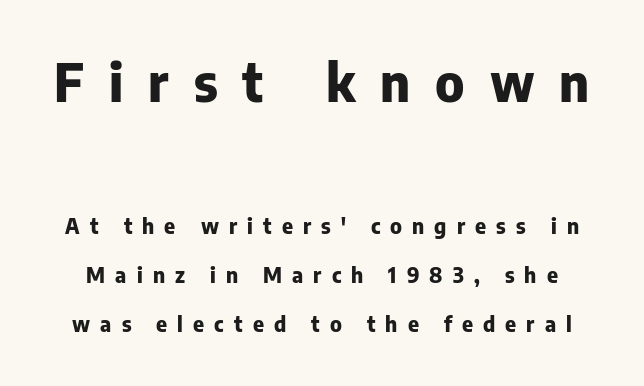
The image shows 52 px heavy sans-serif type, upright; set loose line spacing (2.35x), unusually wide letter spacing (+0.48 em), not underlined; the first (top) block is 2.48x larger; low stroke contrast and a medium x-height.
